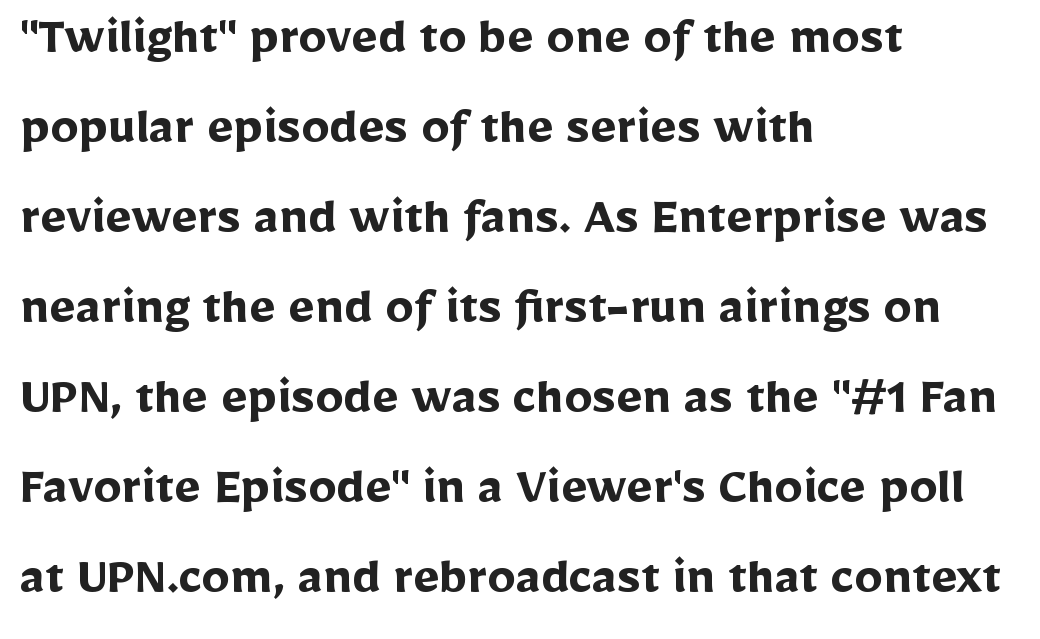
Alignment: flush left. The face used here is a sans, in the tradition of grotesques and geometrics. What stands out about the letter spacing? Nothing — it is the standard amount. Lines of text with bare space underneath. You could not count columns in this text — the font is proportionally spaced. Plenty of ink on the page — the face is bold.
